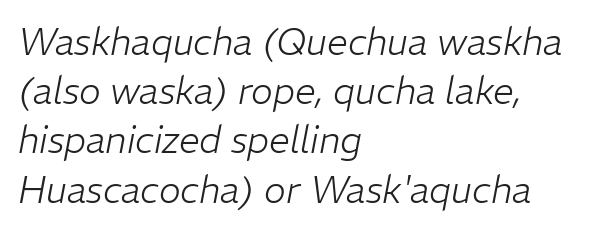
{"italic": "yes", "lean": "right", "slant_degrees": 11, "bold": "no", "weight": "light", "width": "normal", "stroke_contrast": "low", "x_height": "medium", "monospaced": "no", "underline": "no", "align": "left", "line_spacing": "normal", "line_spacing_ratio": 1.33, "letter_spacing": "normal", "letter_spacing_em": 0.0, "glyph_px": 37}
